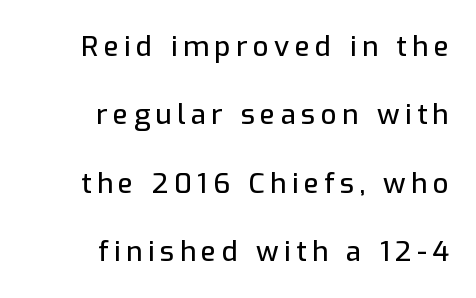
Descender tails drop into unmarked territory. Font category for this specimen: sans-serif. Here the designer chose a conventional face with non-uniform glyph widths. The lettering holds an erect, upright posture throughout. In terms of leading, this rendering errs on the spacious side.
